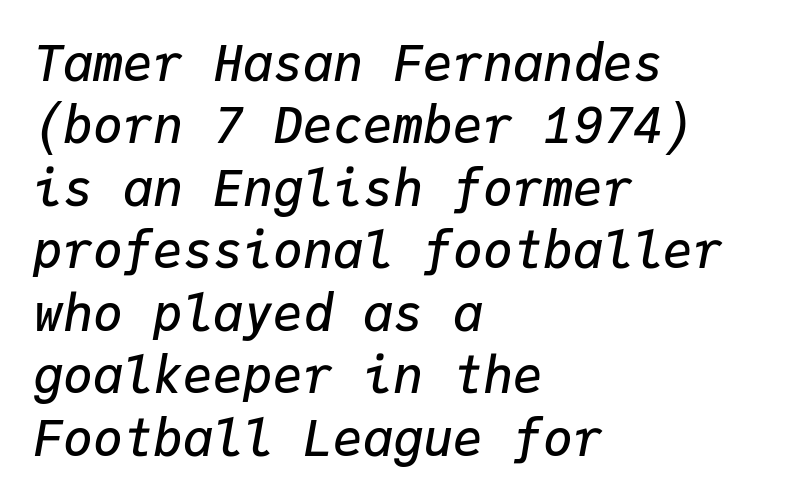
{"italic": "yes", "lean": "right", "slant_degrees": 9, "bold": "semi", "weight": "semibold", "width": "normal", "stroke_contrast": "low", "x_height": "medium", "monospaced": "yes", "underline": "no", "align": "left", "line_spacing": "normal", "line_spacing_ratio": 1.25, "letter_spacing": "normal", "letter_spacing_em": 0.0, "glyph_px": 50}
